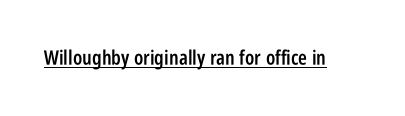
The image shows 20 px text type, upright; set normal letter spacing, underlined.
